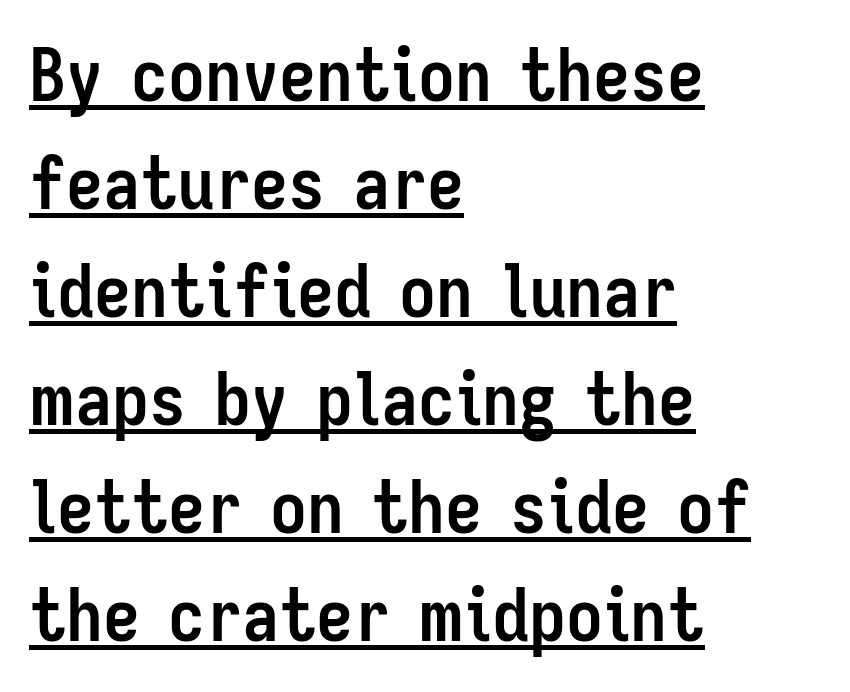
Q: Is the text bold? A: Yes.
Q: Is the text italic (slanted)? A: No, it is upright.
Q: Is the typeface a serif or a sans-serif typeface? A: Sans-serif.
Q: Is the text underlined? A: Yes.
Q: How is the paragraph aligned? A: Left-aligned.
Q: Is the spacing between letters normal or unusually wide? A: Normal.
Q: Is the spacing between lines tight, normal or loose? A: Normal.
Q: Width (condensed, normal, or wide)? A: Condensed.
Q: Stroke contrast? A: Low.
Q: x-height? A: Medium.
Q: Monospaced? A: No.
